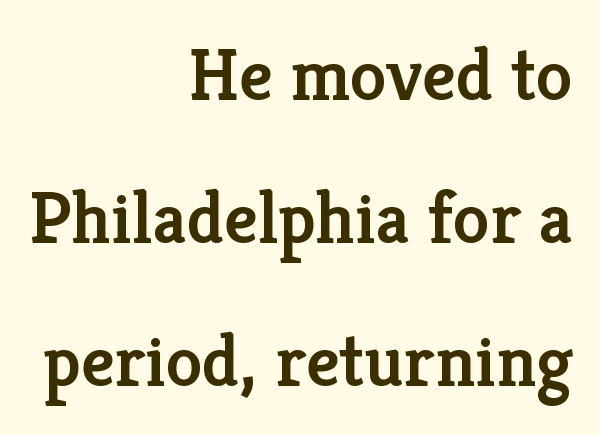
The image shows 74 px semibold serif type, upright; set right-aligned, loose line spacing (1.93x), normal letter spacing, not underlined; low stroke contrast and a medium x-height.
